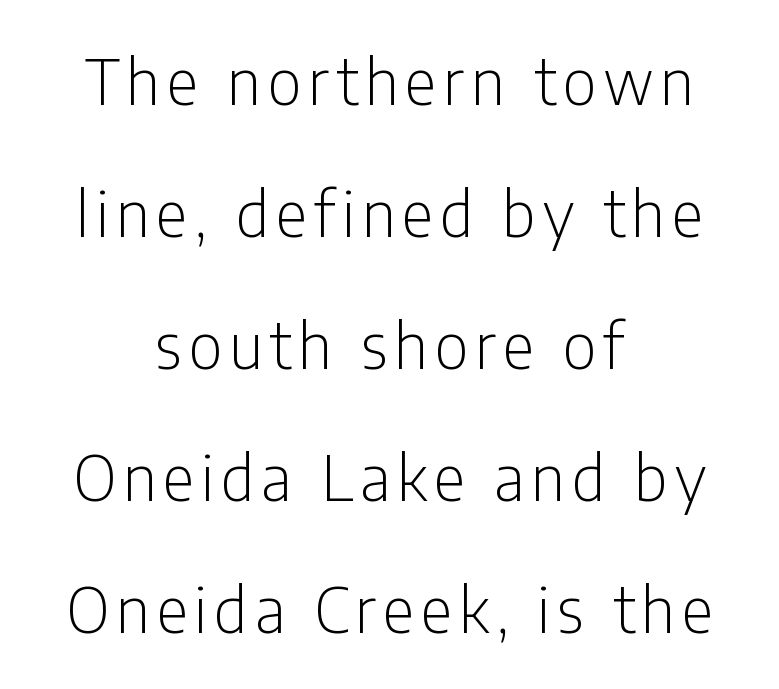
Centered paragraph, ragged on both sides. Classification — sans serif. The designer dialed line spacing up above the default. Plain, unruled lines of type.
